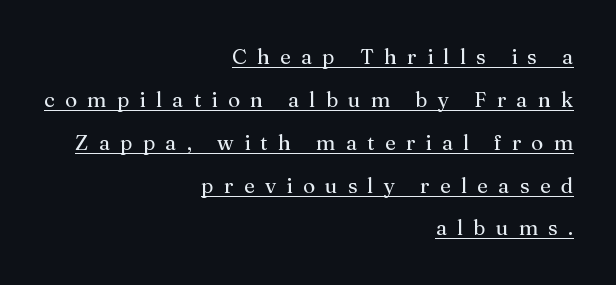
{"italic": "no", "bold": "no", "underline": "yes", "align": "right", "line_spacing": "loose", "line_spacing_ratio": 2.04, "letter_spacing": "wide", "letter_spacing_em": 0.49, "glyph_px": 21}
